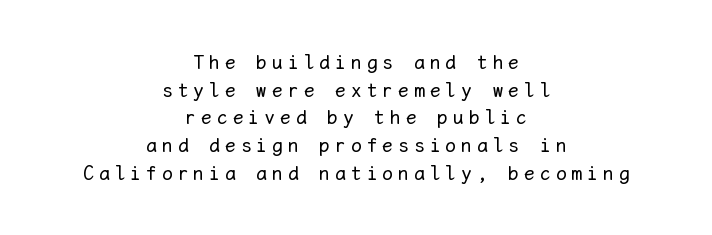
Do the letters lean? They stand straight. Bold? No — there's no thickening of the strokes. A clean baseline with only descenders dipping below it. Students, observe: this is what conventionally led text looks like. The tracking jumps out immediately: characters are airy and widely separated.
